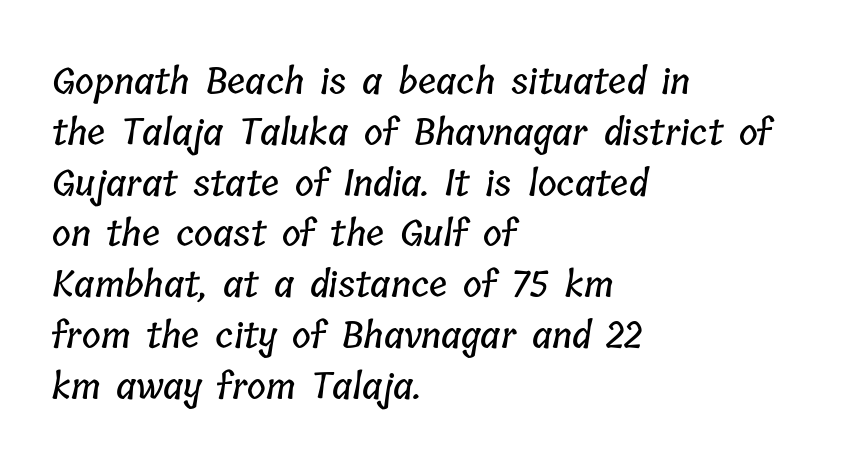
The image shows 36 px condensed type; set left-aligned, normal line spacing (1.41x), normal letter spacing, not underlined; low stroke contrast and a medium x-height.
